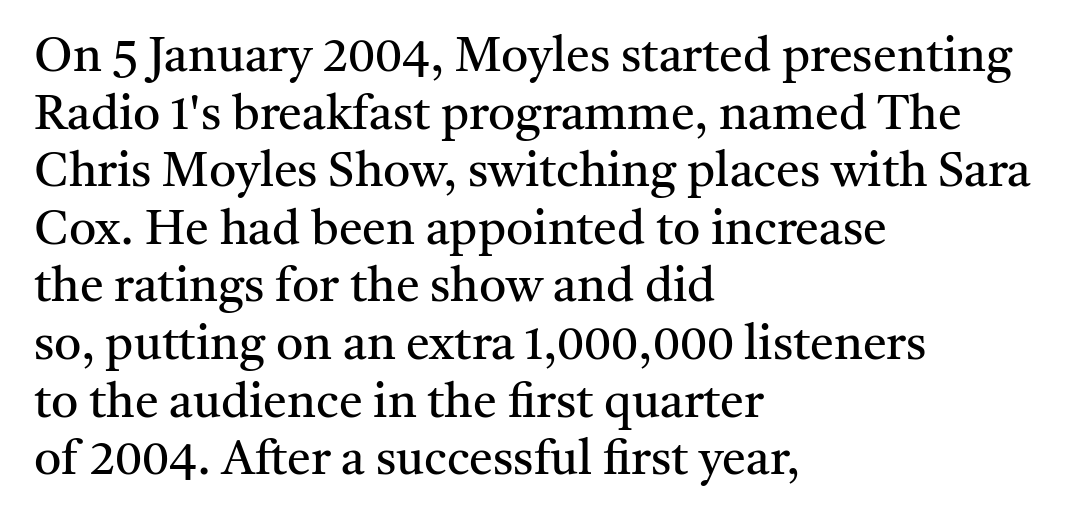
Inter-character spacing is left at the font's built-in metrics. The strokes carry an ordinary text weight at most. Every character sits straight up, as roman type does. The compositor pushed each line to the left boundary.
